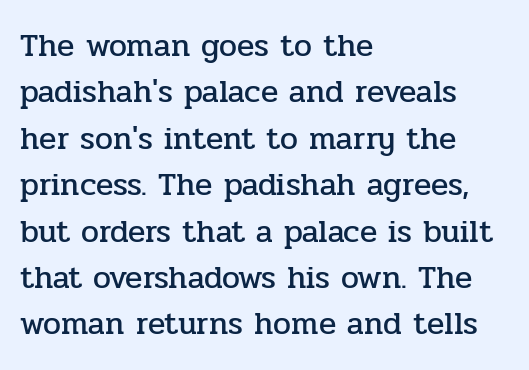
Q: Is the text italic (slanted)? A: No, it is upright.
Q: Is the typeface a serif or a sans-serif typeface? A: Serif.
Q: Is the text underlined? A: No.
Q: How is the paragraph aligned? A: Left-aligned.
Q: Is the spacing between letters normal or unusually wide? A: Normal.
Q: Is the spacing between lines tight, normal or loose? A: Normal.
Q: Width (condensed, normal, or wide)? A: Normal.
Q: Stroke contrast? A: Low.
Q: x-height? A: Medium.
Q: Monospaced? A: No.
